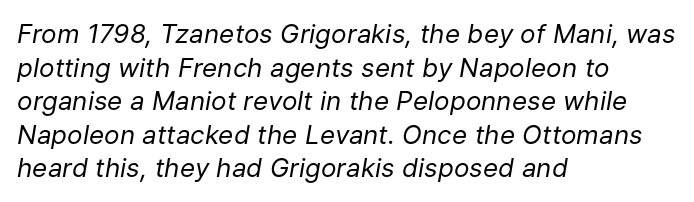
Q: Is the text bold? A: No.
Q: Is the text italic (slanted)? A: Yes, it leans right by about 9 degrees.
Q: Is the text underlined? A: No.
Q: How is the paragraph aligned? A: Left-aligned.
Q: Is the spacing between letters normal or unusually wide? A: Normal.
Q: Is the spacing between lines tight, normal or loose? A: Normal.
